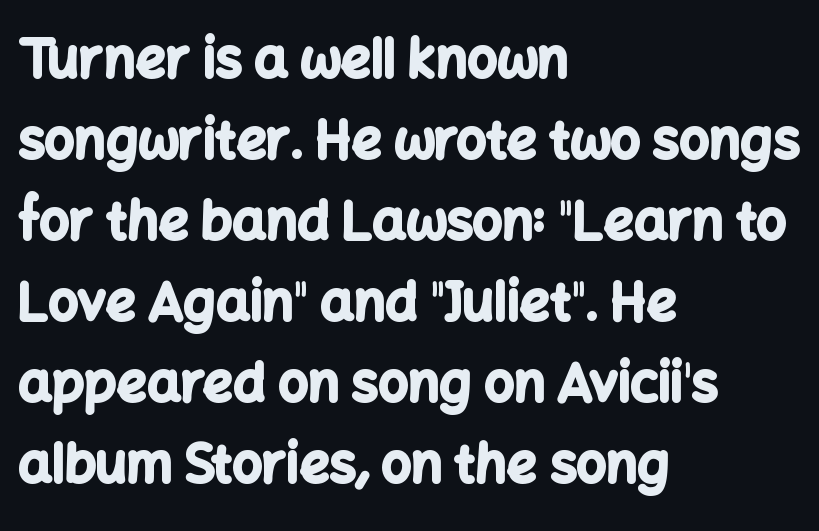
Q: Is the text bold? A: Yes.
Q: Is the text italic (slanted)? A: No, it is upright.
Q: Is the typeface a serif or a sans-serif typeface? A: Sans-serif.
Q: Is the text underlined? A: No.
Q: How is the paragraph aligned? A: Left-aligned.
Q: Is the spacing between letters normal or unusually wide? A: Normal.
Q: Is the spacing between lines tight, normal or loose? A: Normal.
Q: Width (condensed, normal, or wide)? A: Normal.
Q: Stroke contrast? A: Low.
Q: x-height? A: Medium.
Q: Monospaced? A: No.
